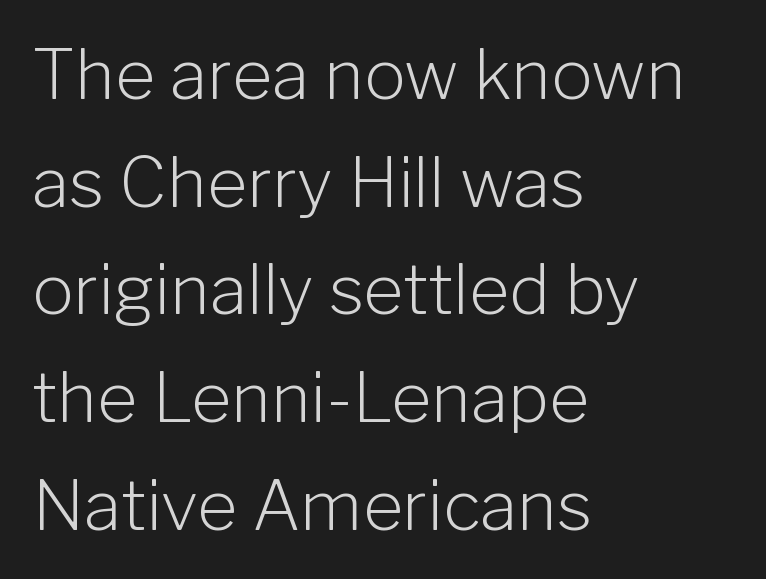
{"serif": "no", "italic": "no", "bold": "no", "weight": "light", "width": "normal", "stroke_contrast": "low", "x_height": "medium", "monospaced": "no", "underline": "no", "align": "left", "line_spacing": "normal", "line_spacing_ratio": 1.56, "letter_spacing": "normal", "letter_spacing_em": 0.0, "glyph_px": 69}
